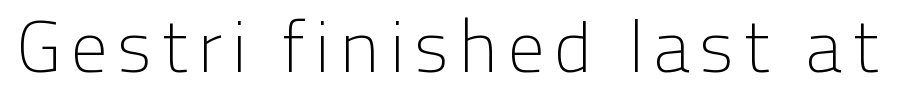
A clean baseline with only descenders dipping below it. This reads as an unemphasized weight, regular at the heaviest. Is this a fixed-width face? No — the glyphs have proportional, varying widths. The specimen reads as upright at a glance. The font family rendered here belongs to the sans-serif group.
